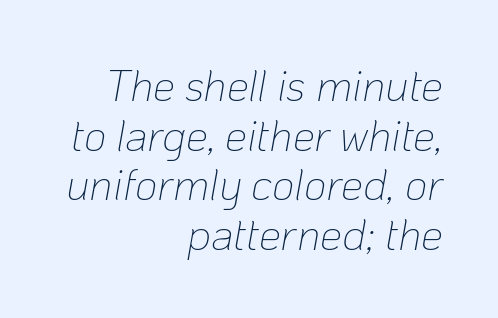
{"italic": "yes", "lean": "right", "slant_degrees": 10, "bold": "no", "weight": "thin", "width": "normal", "stroke_contrast": "low", "x_height": "medium", "monospaced": "no", "underline": "no", "align": "right", "line_spacing": "tight", "line_spacing_ratio": 1.13, "letter_spacing": "normal", "letter_spacing_em": 0.0, "glyph_px": 44}
